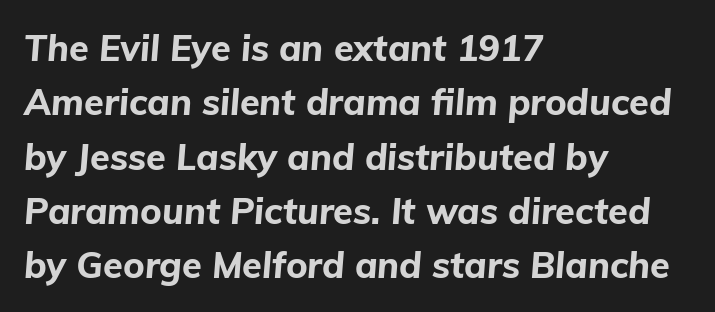
{"italic": "yes", "lean": "right", "slant_degrees": 5, "bold": "yes", "weight": "bold", "width": "normal", "stroke_contrast": "low", "x_height": "medium", "monospaced": "no", "underline": "no", "align": "left", "line_spacing": "normal", "line_spacing_ratio": 1.51, "letter_spacing": "normal", "letter_spacing_em": 0.0, "glyph_px": 36}
